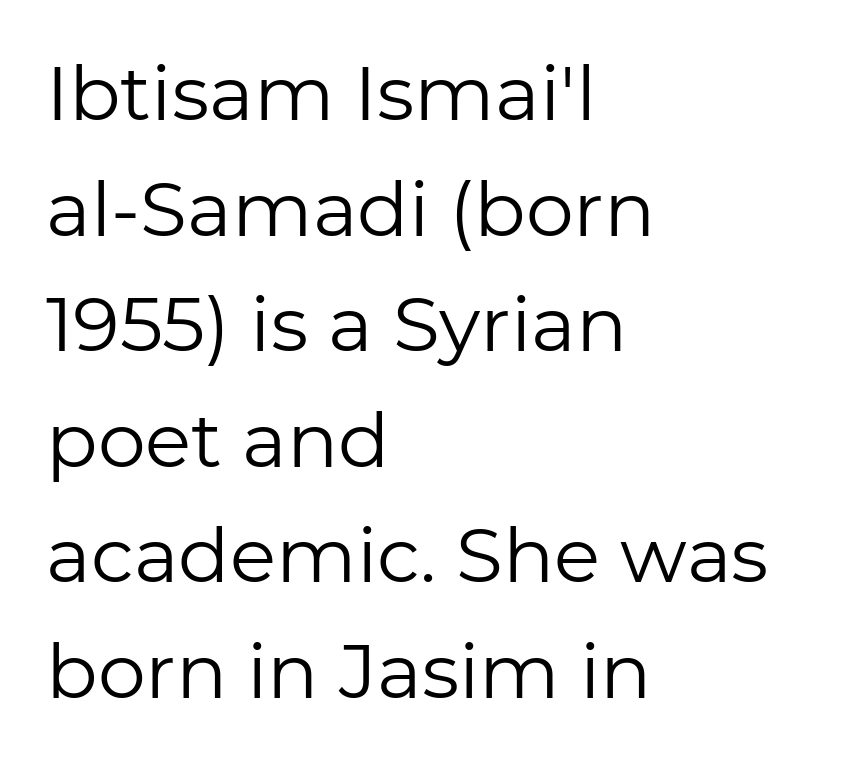
{"serif": "no", "italic": "no", "bold": "no", "weight": "regular", "width": "normal", "stroke_contrast": "low", "x_height": "medium", "monospaced": "no", "underline": "no", "align": "left", "line_spacing": "normal", "line_spacing_ratio": 1.52, "letter_spacing": "normal", "letter_spacing_em": 0.0, "glyph_px": 76}
